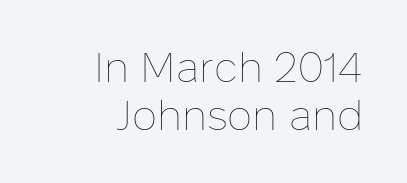
Note the varied advance widths — an 'i' is clearly narrower than an 'm'. Typeset ragged left — the right edge is the straight one. Standard letterfit; no display-style spreading of the glyphs. Just letters on the line, the space beneath them empty.
